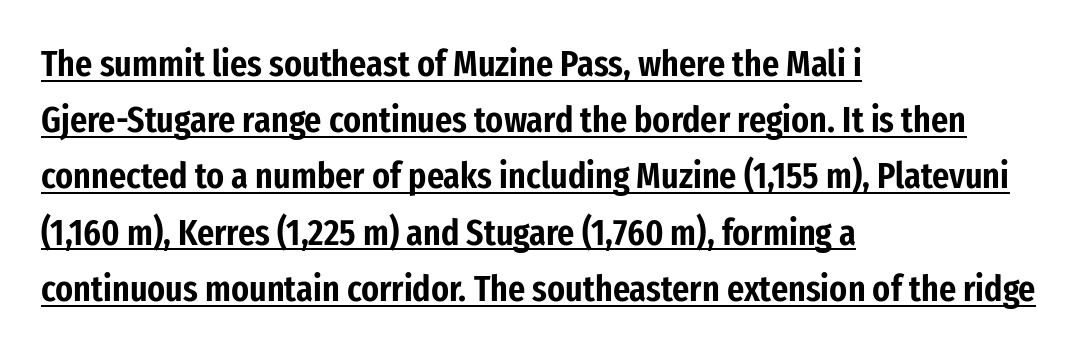
The image shows 37 px condensed sans-serif type, upright; set left-aligned, normal line spacing (1.52x), normal letter spacing, underlined; low stroke contrast and a medium x-height.
